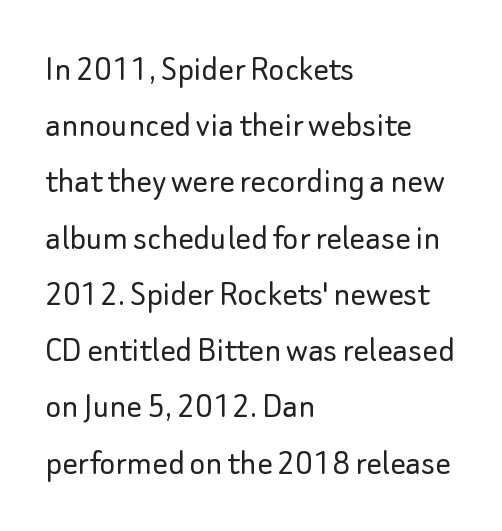
{"serif": "no", "italic": "no", "bold": "no", "weight": "light", "width": "normal", "stroke_contrast": "low", "x_height": "small", "monospaced": "no", "underline": "no", "align": "left", "line_spacing": "normal", "line_spacing_ratio": 1.48, "letter_spacing": "normal", "letter_spacing_em": 0.0, "glyph_px": 38}
